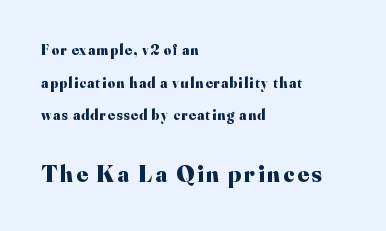
Q: Is the text bold? A: Yes.
Q: Is the text italic (slanted)? A: No, it is upright.
Q: Is the text underlined? A: No.
Q: How is the paragraph aligned? A: Left-aligned.
Q: Is the spacing between lines tight, normal or loose? A: Loose.
Q: Which block of text is set in a larger size, the first (top) or the second (bottom)? A: The second (bottom) one.
